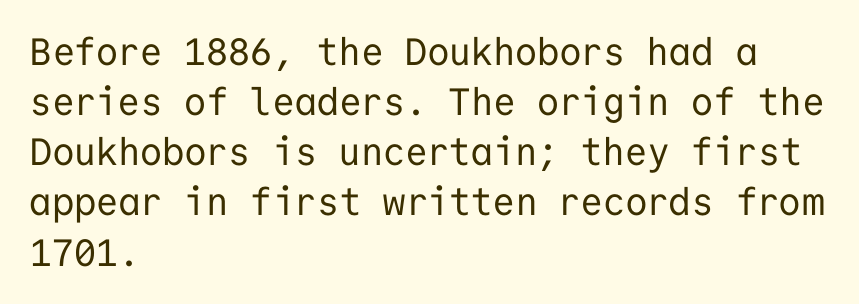
{"serif": "no", "italic": "no", "bold": "no", "weight": "regular", "width": "normal", "stroke_contrast": "low", "x_height": "medium", "monospaced": "yes", "underline": "no", "align": "left", "line_spacing": "normal", "line_spacing_ratio": 1.32, "letter_spacing": "normal", "letter_spacing_em": 0.0, "glyph_px": 38}
